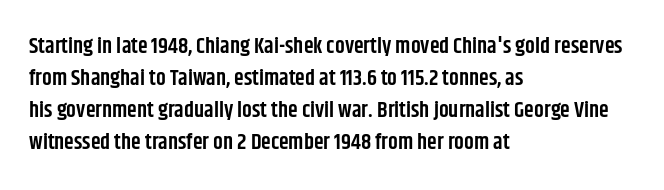
{"italic": "no", "bold": "semi", "underline": "no", "align": "left", "line_spacing": "normal", "line_spacing_ratio": 1.46, "letter_spacing": "normal", "letter_spacing_em": 0.0, "glyph_px": 22}
